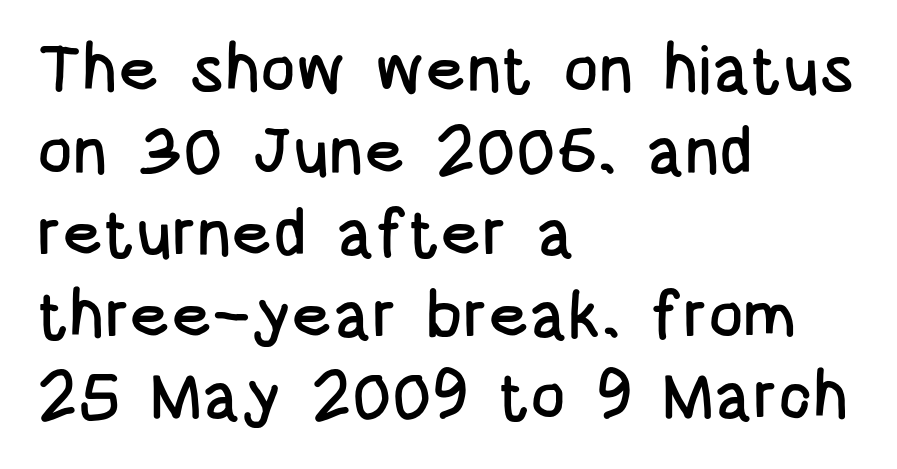
The image shows 66 px condensed sans-serif type, upright; set left-aligned, line spacing 1.24x, normal letter spacing, not underlined; low stroke contrast and a large x-height.
